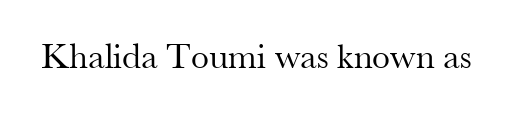
The image shows 36 px regular-weight serif type, upright; set normal letter spacing, not underlined; medium stroke contrast and a small x-height.
